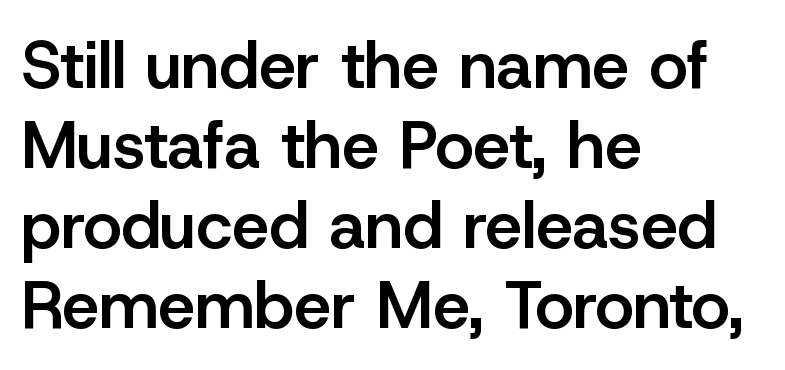
Q: Is the text bold? A: Semi-bold.
Q: Is the text italic (slanted)? A: No, it is upright.
Q: Is the typeface a serif or a sans-serif typeface? A: Sans-serif.
Q: Is the text underlined? A: No.
Q: How is the paragraph aligned? A: Left-aligned.
Q: Is the spacing between letters normal or unusually wide? A: Normal.
Q: Width (condensed, normal, or wide)? A: Normal.
Q: Stroke contrast? A: Low.
Q: x-height? A: Medium.
Q: Monospaced? A: No.
